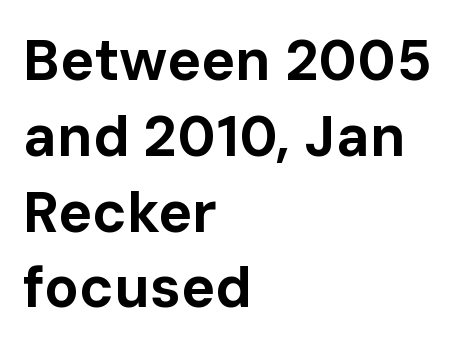
It's the straight-up-and-down kind of type. Nobody drew a line under any word here. In terms of weight, the rendering is a true, heavy bold. Alignment: flush left. Observe the absence of serifs on each vertical stroke in this sample. Is there much room between lines? A standard amount, neither cramped nor airy.
